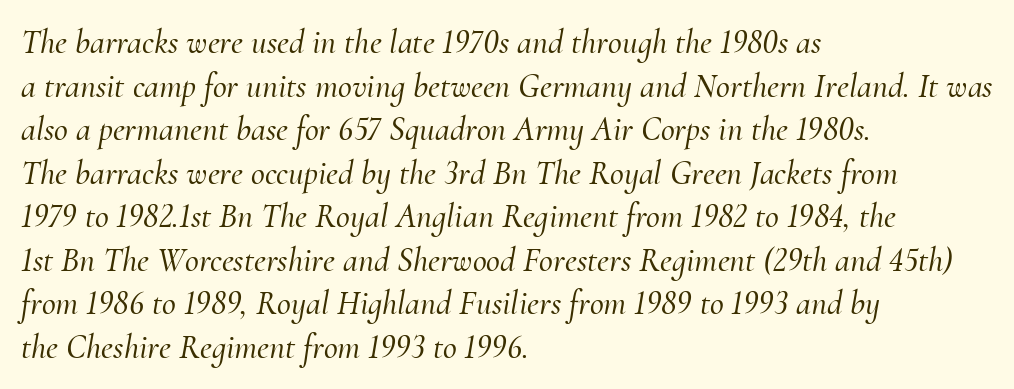
The image shows 34 px serif type, italic (leaning right); set left-aligned, normal line spacing (1.28x), normal letter spacing, not underlined; medium stroke contrast and a small x-height.
